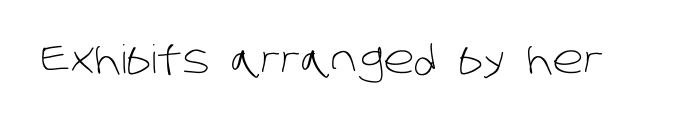
{"serif": "no", "bold": "no", "weight": "light", "width": "normal", "stroke_contrast": "low", "x_height": "large", "monospaced": "no", "underline": "no", "letter_spacing": "normal", "letter_spacing_em": 0.0, "glyph_px": 39}
